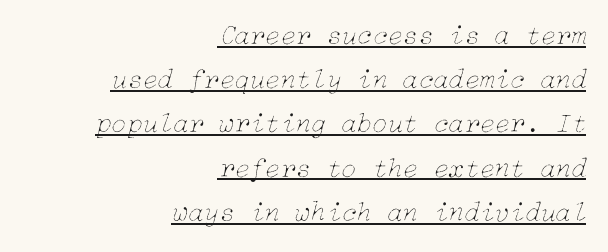
The image shows 28 px thin type, italic (leaning right); set right-aligned, normal line spacing (1.58x), normal letter spacing, underlined; low stroke contrast and a medium x-height.
